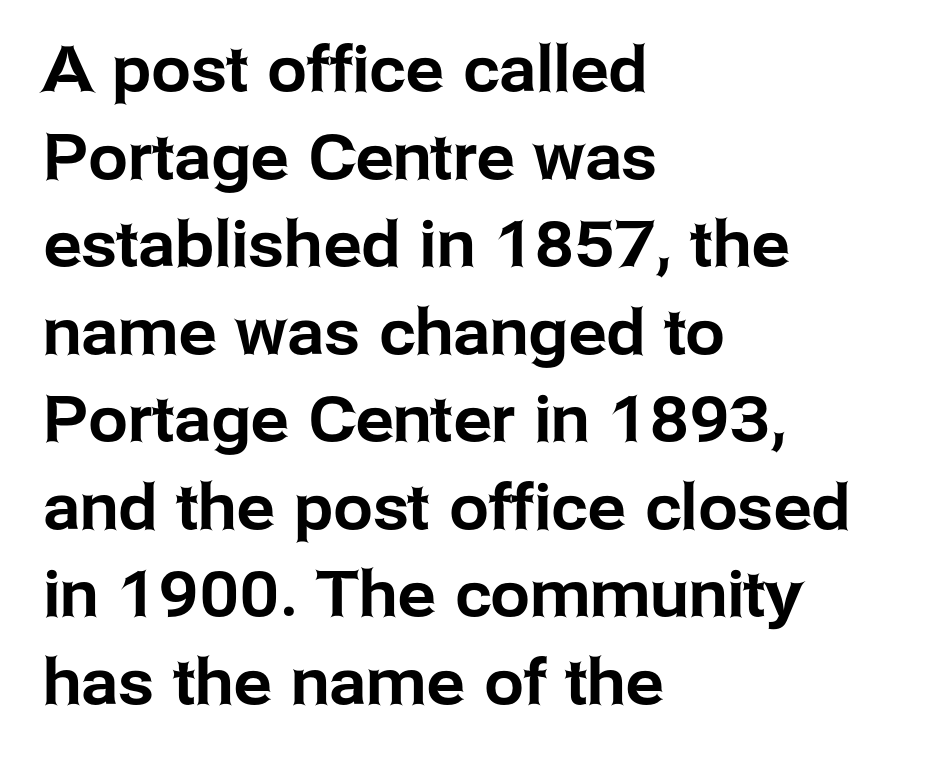
Q: Is the text italic (slanted)? A: No, it is upright.
Q: Is the typeface a serif or a sans-serif typeface? A: Sans-serif.
Q: Is the text underlined? A: No.
Q: How is the paragraph aligned? A: Left-aligned.
Q: Is the spacing between letters normal or unusually wide? A: Normal.
Q: Is the spacing between lines tight, normal or loose? A: Normal.
Q: Width (condensed, normal, or wide)? A: Normal.
Q: Stroke contrast? A: Low.
Q: x-height? A: Medium.
Q: Monospaced? A: No.
